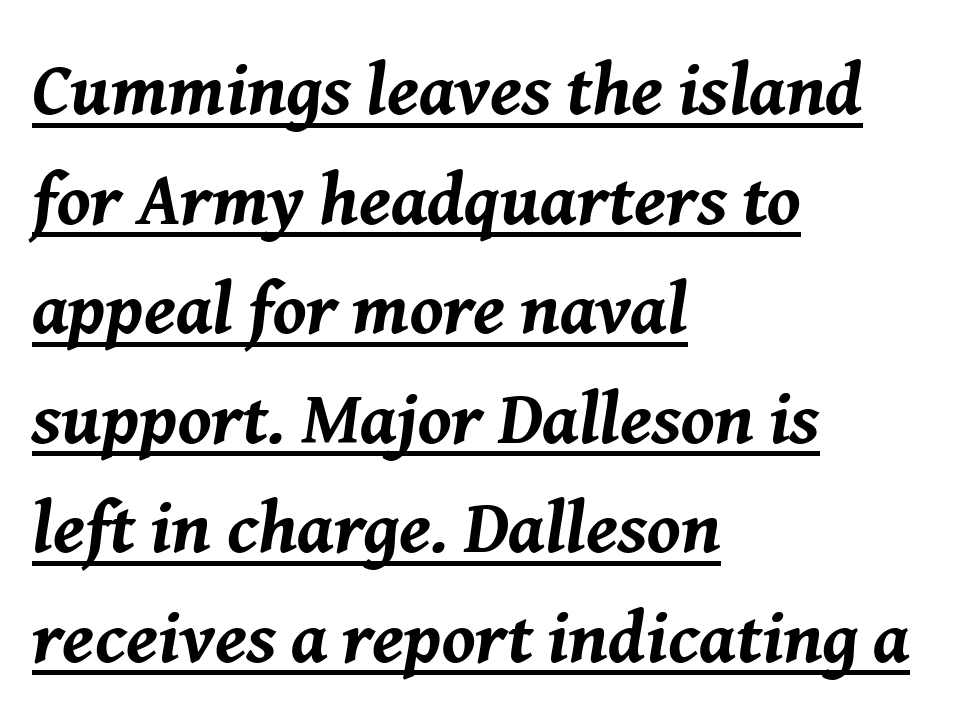
{"italic": "yes", "lean": "right", "slant_degrees": 8, "bold": "yes", "weight": "bold", "width": "normal", "stroke_contrast": "medium", "x_height": "medium", "monospaced": "no", "underline": "yes", "align": "left", "line_spacing": "normal", "line_spacing_ratio": 1.48, "letter_spacing": "normal", "letter_spacing_em": 0.0, "glyph_px": 74}
